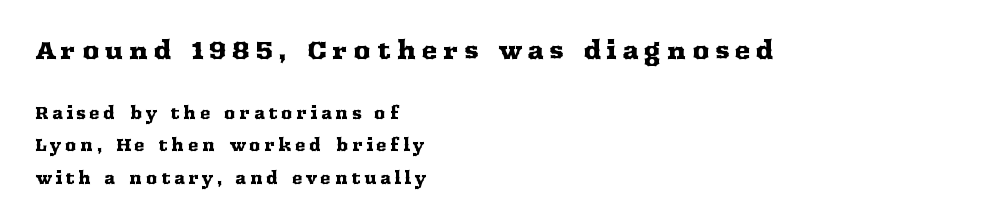
Q: Is the text italic (slanted)? A: No, it is upright.
Q: Is the text underlined? A: No.
Q: How is the paragraph aligned? A: Left-aligned.
Q: Is the spacing between letters normal or unusually wide? A: Unusually wide.
Q: Is the spacing between lines tight, normal or loose? A: Loose.
Q: Which block of text is set in a larger size, the first (top) or the second (bottom)? A: The first (top) one.
